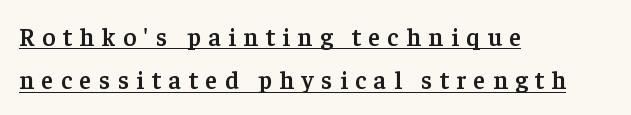
Quick note: underline on. The lines are quadded left. This is roman type, the default non-slanted kind. Weight check: semibold — heavier than regular, not quite bold. The tracking reads as deliberately expanded to a designer's eye.
